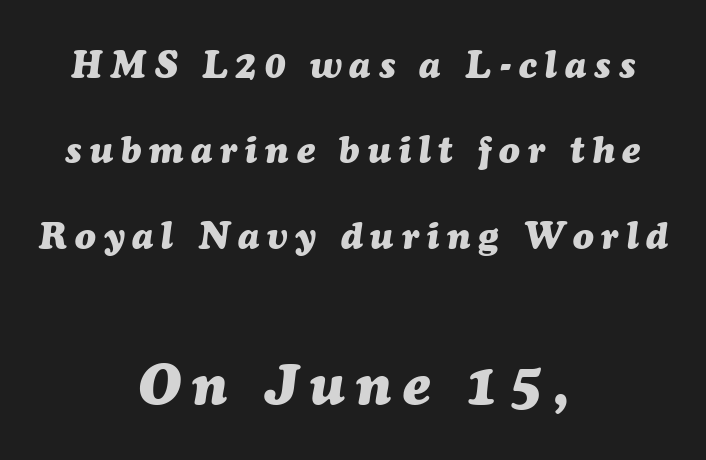
The image shows 57 px heavy type, italic (leaning right); set centered, loose line spacing (2.25x), unusually wide letter spacing (+0.21 em), not underlined; the second (bottom) block is 1.5x larger; medium stroke contrast and a medium x-height.
